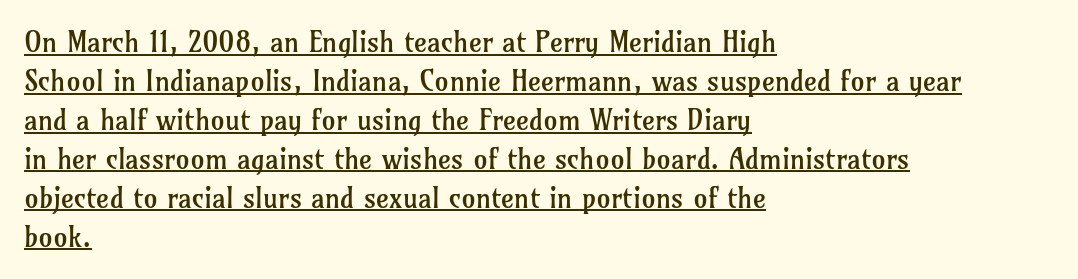
{"serif": "yes", "italic": "no", "bold": "no", "weight": "regular", "width": "normal", "stroke_contrast": "low", "x_height": "medium", "monospaced": "no", "underline": "yes", "align": "left", "line_spacing": "normal", "line_spacing_ratio": 1.39, "letter_spacing": "normal", "letter_spacing_em": 0.0, "glyph_px": 28}
